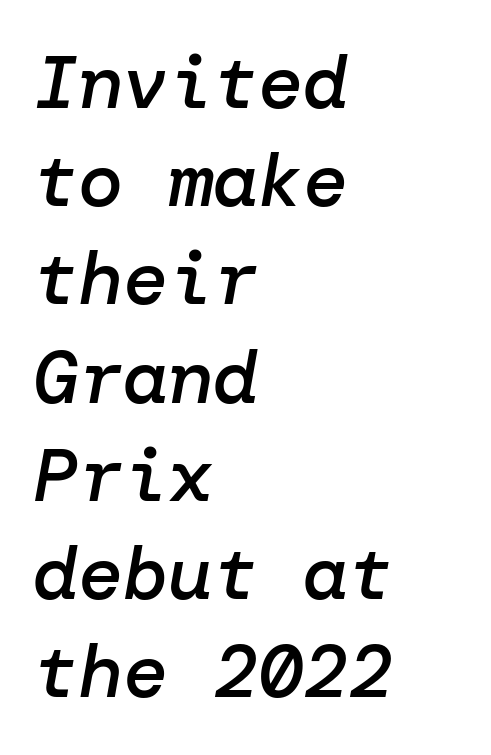
Q: Is the text bold? A: Semi-bold.
Q: Is the text italic (slanted)? A: Yes, it leans right by about 10 degrees.
Q: Is the text underlined? A: No.
Q: How is the paragraph aligned? A: Left-aligned.
Q: Is the spacing between letters normal or unusually wide? A: Normal.
Q: Is the spacing between lines tight, normal or loose? A: Normal.
Q: Width (condensed, normal, or wide)? A: Normal.
Q: Stroke contrast? A: Low.
Q: x-height? A: Medium.
